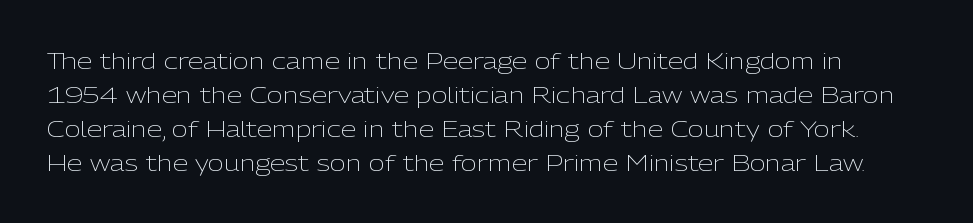
The letterforms sit shoulder to shoulder at normal distance. The string is rendered with underlining switched off. Posture: upright roman. The weight would be labelled regular, book, light, or lighter still.
